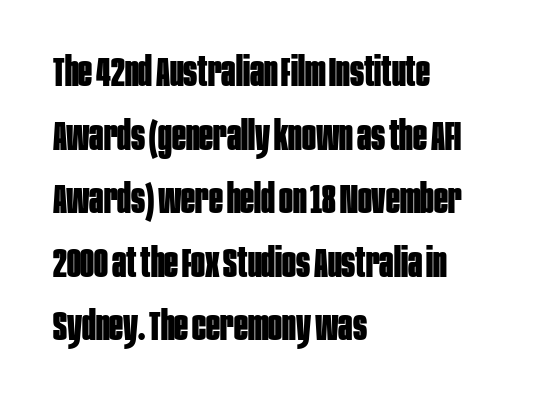
{"serif": "no", "italic": "no", "bold": "yes", "weight": "bold", "width": "condensed", "stroke_contrast": "low", "x_height": "large", "monospaced": "no", "underline": "no", "align": "left", "line_spacing": "normal", "line_spacing_ratio": 1.55, "letter_spacing": "normal", "letter_spacing_em": 0.0, "glyph_px": 41}
